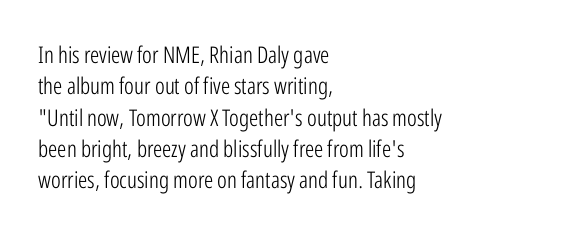
Q: Is the text bold? A: No.
Q: Is the text italic (slanted)? A: No, it is upright.
Q: Is the text underlined? A: No.
Q: How is the paragraph aligned? A: Left-aligned.
Q: Is the spacing between letters normal or unusually wide? A: Normal.
Q: Is the spacing between lines tight, normal or loose? A: Normal.
